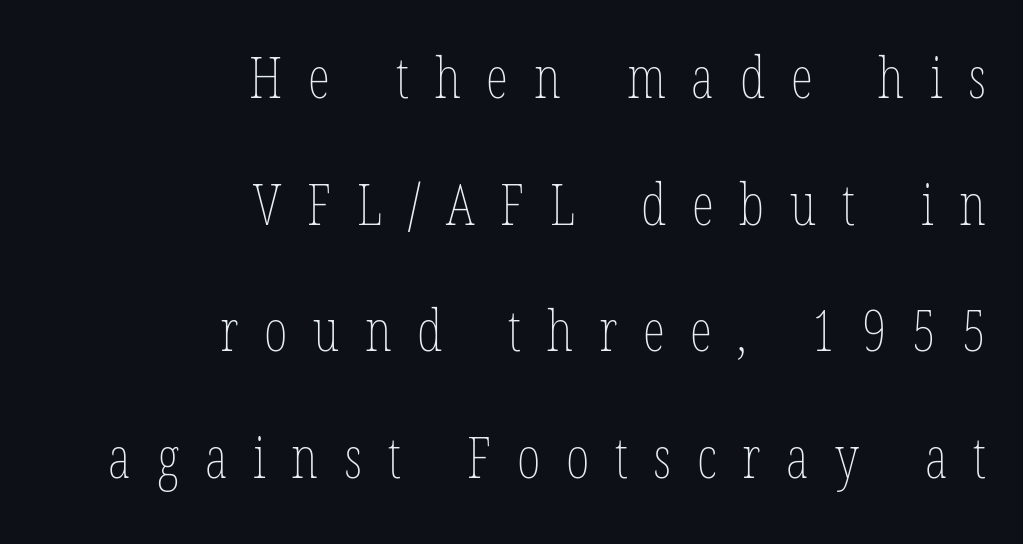
Q: Is the text bold? A: No.
Q: Is the text italic (slanted)? A: No, it is upright.
Q: Is the text underlined? A: No.
Q: How is the paragraph aligned? A: Right-aligned.
Q: Is the spacing between letters normal or unusually wide? A: Unusually wide.
Q: Is the spacing between lines tight, normal or loose? A: Loose.
Q: Width (condensed, normal, or wide)? A: Condensed.
Q: Stroke contrast? A: Low.
Q: x-height? A: Medium.
Q: Monospaced? A: No.
